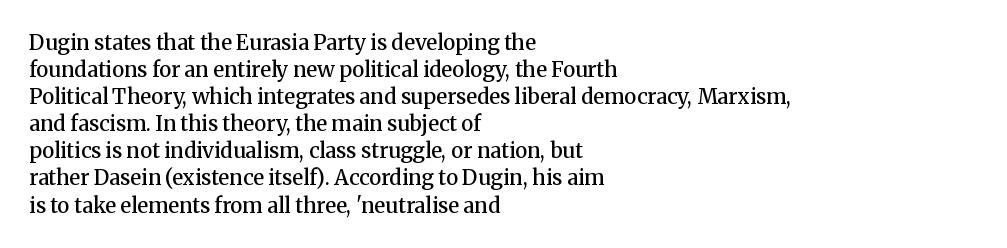
Q: Is the text bold? A: Semi-bold.
Q: Is the text italic (slanted)? A: No, it is upright.
Q: Is the text underlined? A: No.
Q: How is the paragraph aligned? A: Left-aligned.
Q: Is the spacing between letters normal or unusually wide? A: Normal.
Q: Is the spacing between lines tight, normal or loose? A: Normal.
